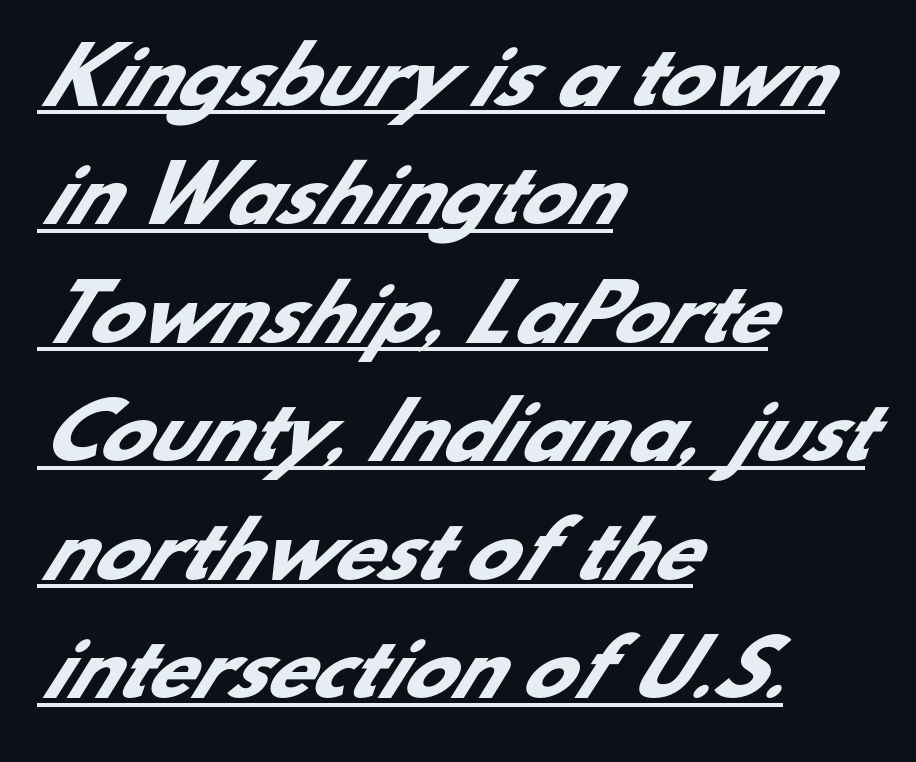
{"serif": "no", "bold": "yes", "weight": "heavy", "width": "normal", "stroke_contrast": "low", "x_height": "small", "monospaced": "no", "underline": "yes", "align": "left", "line_spacing": "normal", "line_spacing_ratio": 1.58, "letter_spacing": "normal", "letter_spacing_em": 0.0, "glyph_px": 75}
